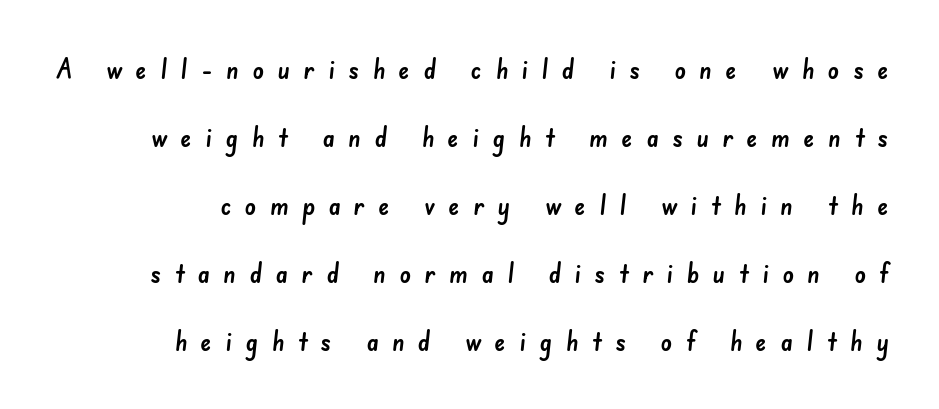
{"serif": "no", "width": "normal", "stroke_contrast": "low", "x_height": "small", "monospaced": "no", "underline": "no", "line_spacing": "loose", "line_spacing_ratio": 2.43, "letter_spacing": "wide", "letter_spacing_em": 0.48, "glyph_px": 28}
